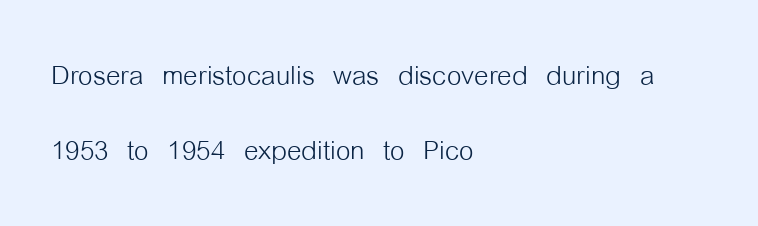
The image shows 37 px light, condensed sans-serif type, upright; set left-aligned, loose line spacing (2.03x), normal letter spacing, not underlined; low stroke contrast and a medium x-height.
